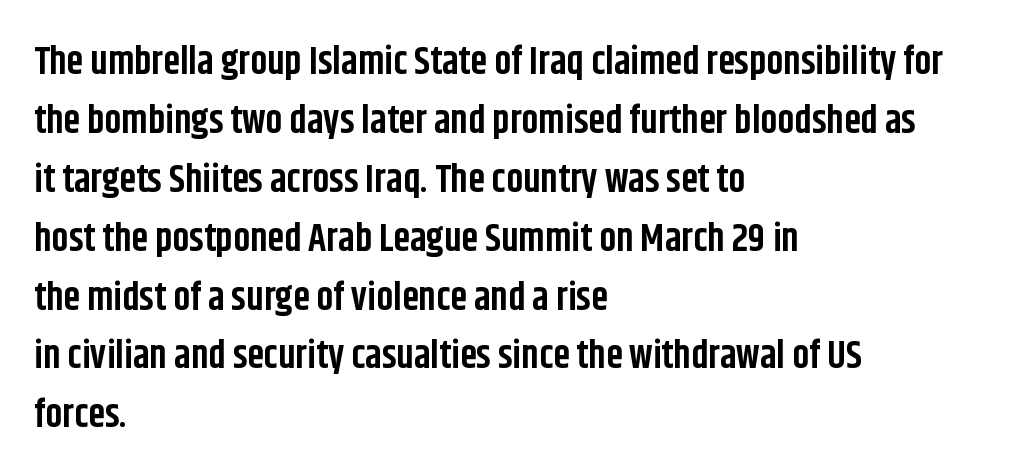
Chunky letters — that's bold for sure. Think of a printed novel: that variable character pitch is what you see here. Short note: letters normally spaced. The passage shown stacks its lines at a standard gap. Observe the absence of serifs on each vertical stroke in this sample.
